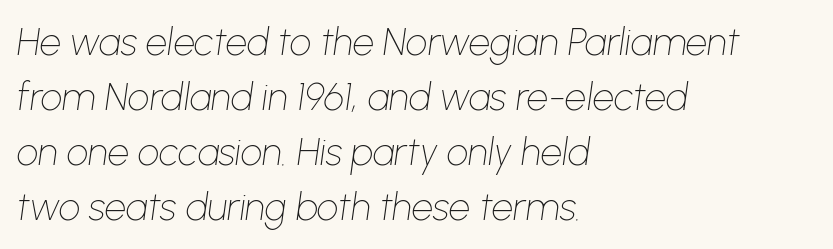
Q: Is the text bold? A: No.
Q: Is the text italic (slanted)? A: Yes, it leans right by about 8 degrees.
Q: Is the text underlined? A: No.
Q: How is the paragraph aligned? A: Left-aligned.
Q: Is the spacing between letters normal or unusually wide? A: Normal.
Q: Is the spacing between lines tight, normal or loose? A: Normal.
Q: Width (condensed, normal, or wide)? A: Normal.
Q: Stroke contrast? A: Low.
Q: x-height? A: Medium.
Q: Monospaced? A: No.
